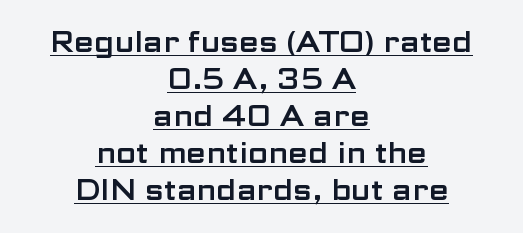
{"serif": "no", "italic": "no", "width": "wide", "stroke_contrast": "low", "x_height": "medium", "monospaced": "no", "underline": "yes", "align": "center", "line_spacing": "normal", "line_spacing_ratio": 1.28, "letter_spacing": "normal", "letter_spacing_em": 0.0, "glyph_px": 29}
